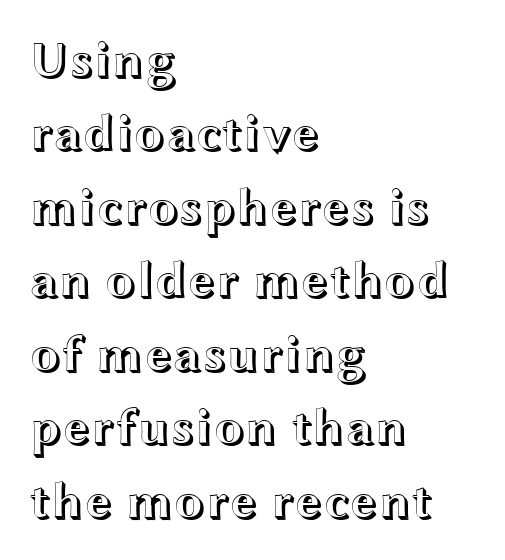
The image shows 51 px wide type, upright; set left-aligned, normal line spacing (1.44x), normal letter spacing, not underlined; a medium x-height.
